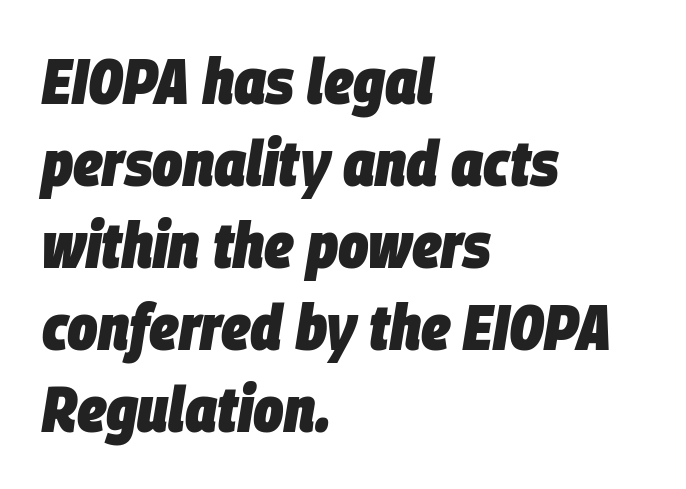
The line-height multiplier appears to be the usual default. The rendering keeps characters at their native spacing. The baseline area is clear. Style check: oblique.
